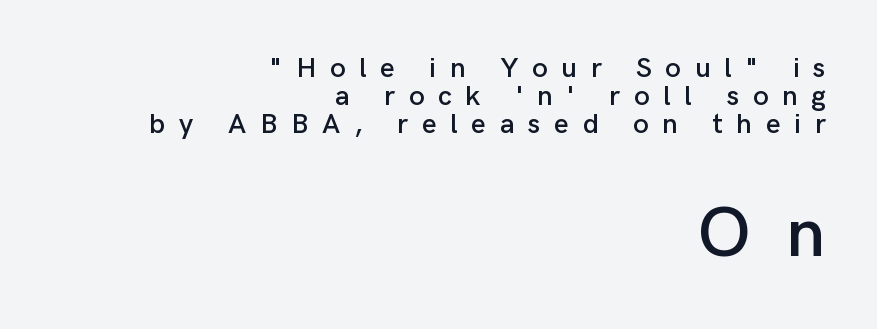
A clean baseline with only descenders dipping below it. A student would call this right alignment; a typographer would say flush right, rag left. Spacing verdict: proportional, widths tailored to each character. The later block is typeset at a bigger size than the earlier block. This rendering employs a face without finishing strokes, i.e., a sans-serif.
